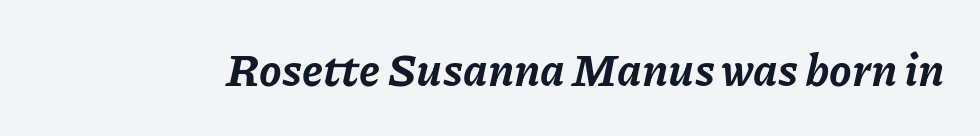
{"italic": "yes", "lean": "right", "slant_degrees": 11, "bold": "yes", "weight": "bold", "width": "normal", "stroke_contrast": "low", "x_height": "medium", "monospaced": "no", "underline": "no", "letter_spacing": "normal", "letter_spacing_em": 0.0, "glyph_px": 45}
